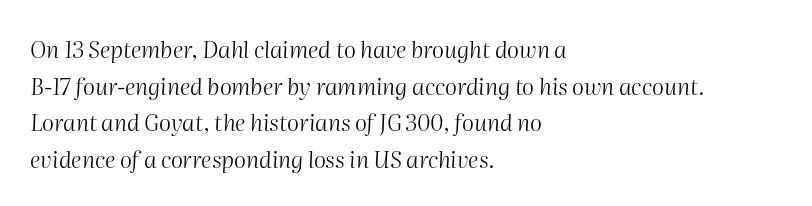
The image shows 23 px text type, italic (leaning right); set left-aligned, normal line spacing (1.59x), normal letter spacing, not underlined.
